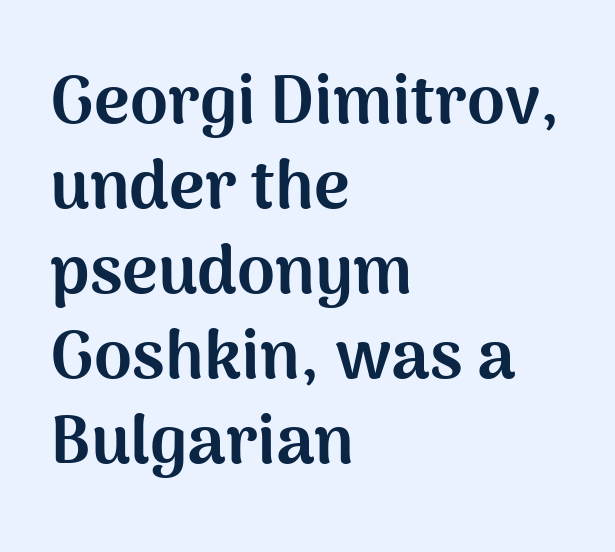
Q: Is the text bold? A: Yes.
Q: Is the text italic (slanted)? A: No, it is upright.
Q: Is the typeface a serif or a sans-serif typeface? A: Sans-serif.
Q: Is the text underlined? A: No.
Q: How is the paragraph aligned? A: Left-aligned.
Q: Is the spacing between letters normal or unusually wide? A: Normal.
Q: Is the spacing between lines tight, normal or loose? A: Normal.
Q: Width (condensed, normal, or wide)? A: Normal.
Q: Stroke contrast? A: Medium.
Q: x-height? A: Medium.
Q: Monospaced? A: No.
